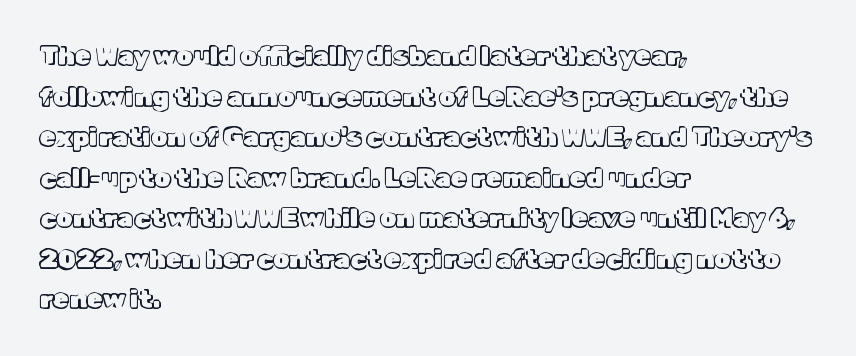
This rendering features lettering with no underline. How are the letters spaced? Ordinarily, with no added tracking. The setting favours the left margin, as ordinary paragraphs usually do. Does the lettering tilt? It doesn't — this is upright. Summary of vertical rhythm: regular, with standard interline spacing.
